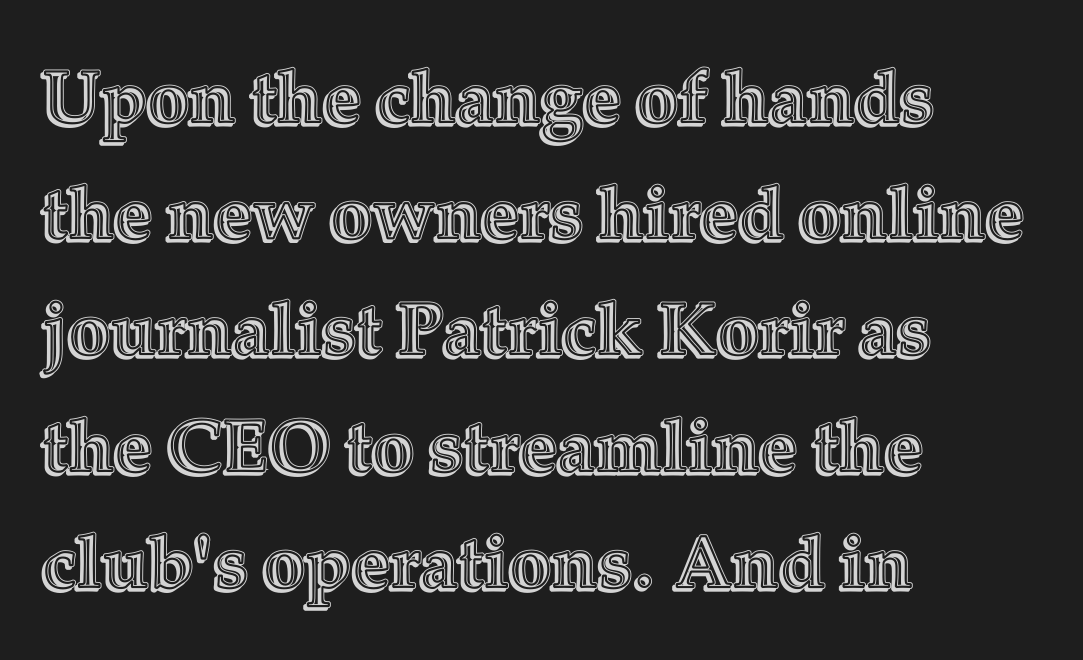
Q: Is the text italic (slanted)? A: No, it is upright.
Q: Is the text underlined? A: No.
Q: How is the paragraph aligned? A: Left-aligned.
Q: Is the spacing between letters normal or unusually wide? A: Normal.
Q: Is the spacing between lines tight, normal or loose? A: Normal.
Q: Width (condensed, normal, or wide)? A: Normal.
Q: x-height? A: Medium.
Q: Monospaced? A: No.
